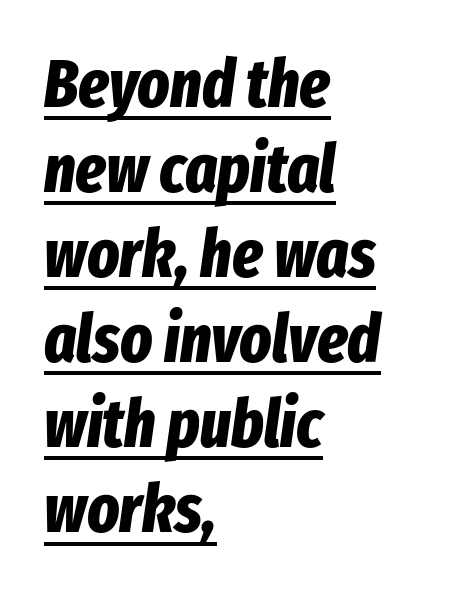
The image shows 67 px bold, condensed type, italic (leaning right); set left-aligned, normal line spacing (1.27x), normal letter spacing, underlined; low stroke contrast and a medium x-height.
